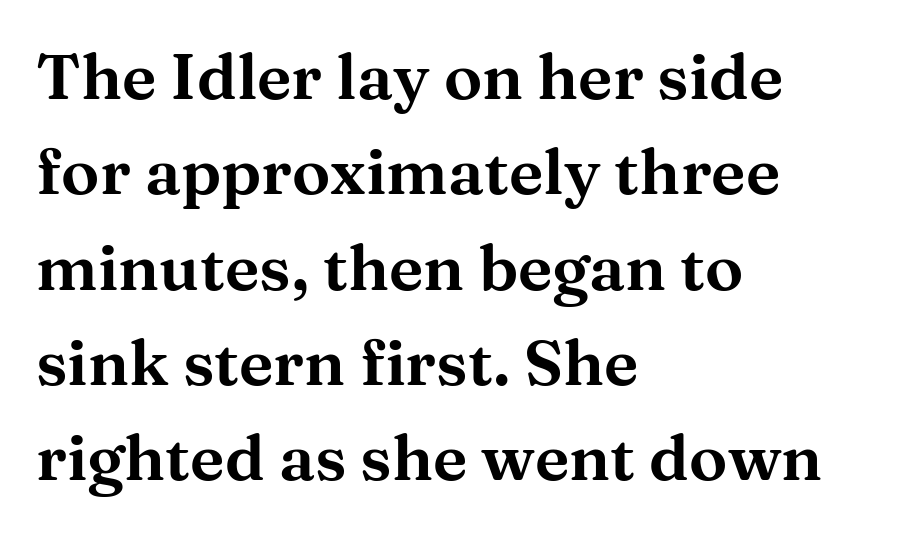
The image shows 64 px wide serif type, upright; set left-aligned, normal line spacing (1.49x), normal letter spacing, not underlined; medium stroke contrast and a medium x-height.
